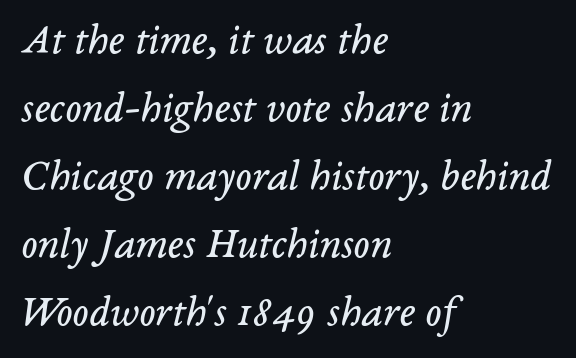
Q: Is the text bold? A: No.
Q: Is the text italic (slanted)? A: Yes, it leans right by about 14 degrees.
Q: Is the typeface a serif or a sans-serif typeface? A: Serif.
Q: Is the text underlined? A: No.
Q: How is the paragraph aligned? A: Left-aligned.
Q: Is the spacing between letters normal or unusually wide? A: Normal.
Q: Is the spacing between lines tight, normal or loose? A: Normal.
Q: Width (condensed, normal, or wide)? A: Normal.
Q: Stroke contrast? A: Low.
Q: x-height? A: Medium.
Q: Monospaced? A: No.
